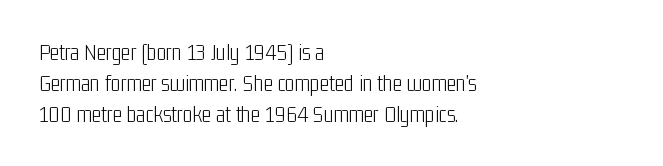
{"italic": "no", "bold": "no", "underline": "no", "align": "left", "line_spacing": "normal", "line_spacing_ratio": 1.34, "letter_spacing": "normal", "letter_spacing_em": 0.0, "glyph_px": 23}
